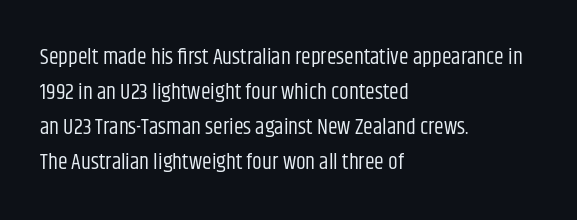
The image shows 22 px text type, upright; set left-aligned, normal line spacing (1.59x), normal letter spacing, not underlined.
